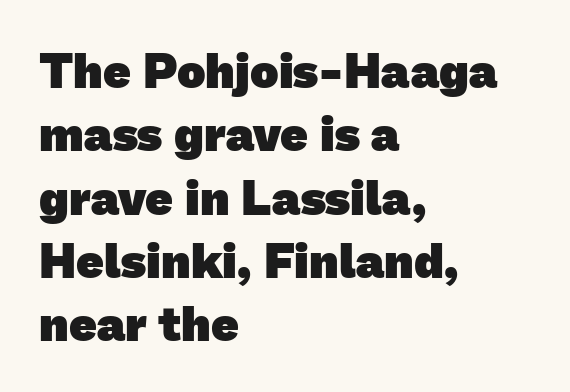
Clear beneath every line of the passage. Between one letter and the next there's only the usual sliver of space. In terms of leading, this rendering sits right in the middle. Stroke terminals: plain, sans-serif.
